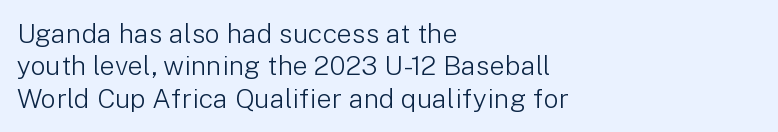
The image shows 27 px text type, upright; set left-aligned, line spacing 1.2x, normal letter spacing, not underlined.
